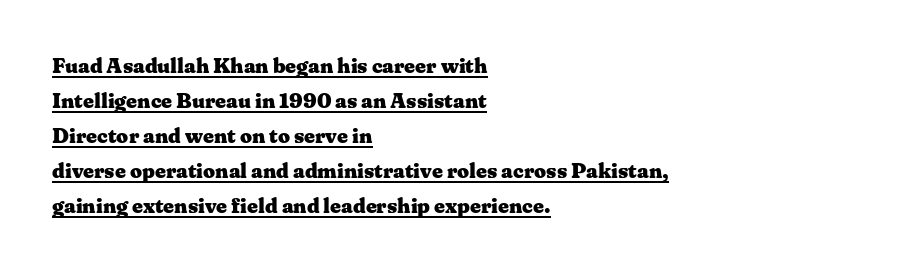
The compositor pushed each line to the left boundary. In designer terms, the underline attribute is active on this setting. Honestly, the letter spacing is just normal — you wouldn't notice it. Ascenders rise straight up at ninety degrees.
